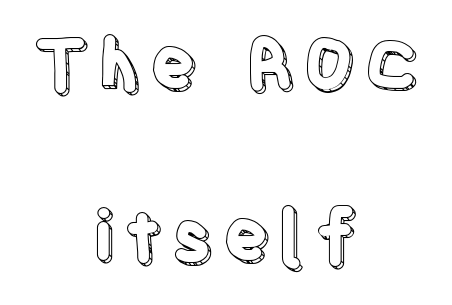
Is this a fixed-width face? No — the glyphs have proportional, varying widths. Horizontal bands of white between lines are thick stripes. Leftover space on each line is divided equally before and after the words. Does the lettering tilt? It doesn't — this is upright. The space beneath each line is pristine and unruled.
